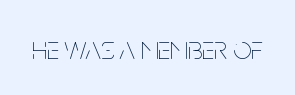
Q: Is the text bold? A: No.
Q: Is the text italic (slanted)? A: No, it is upright.
Q: Is the text underlined? A: No.
Q: Is the spacing between letters normal or unusually wide? A: Normal.
Q: Width (condensed, normal, or wide)? A: Condensed.
Q: Stroke contrast? A: Low.
Q: x-height? A: Large.
Q: Monospaced? A: No.
